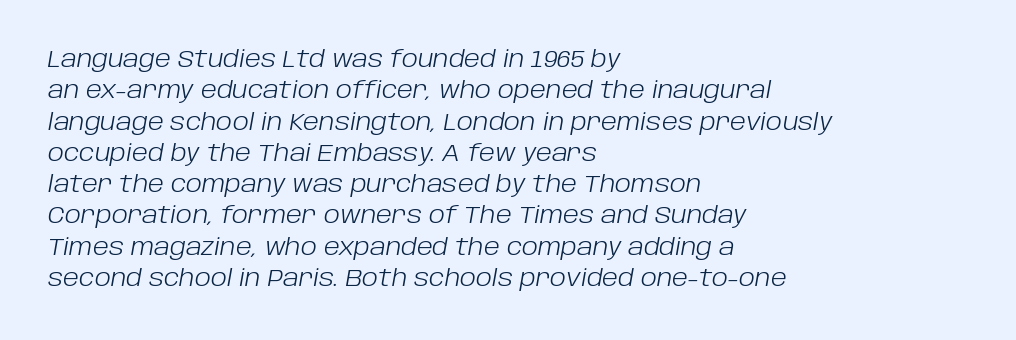
The passage shown is not bold in any degree. The face used here is rendered with its standard letterfit. Would a proofreader flag this as italicized? Yes. What's the leading like? Ordinary, nothing unusual. One-word summary of the alignment: left. Plain, unruled lines of type.
